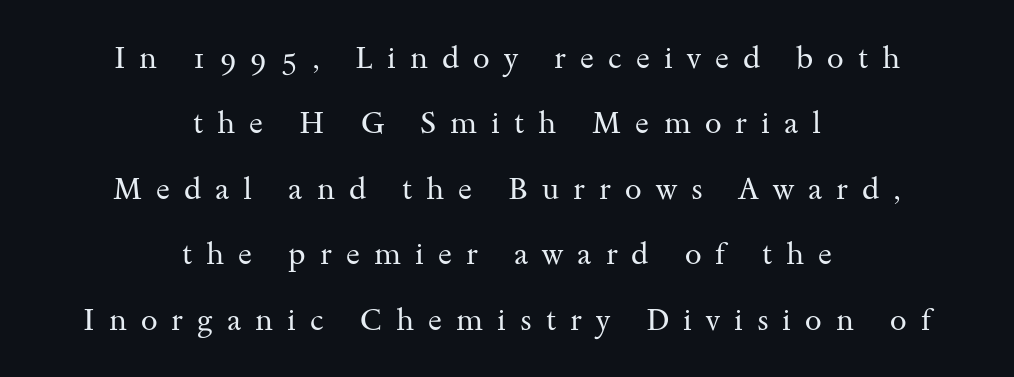
The image shows 30 px regular-weight, wide serif type, upright; set centered, loose line spacing (2.18x), unusually wide letter spacing (+0.47 em), not underlined; medium stroke contrast and a small x-height.
